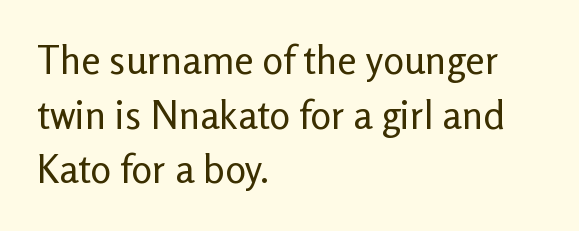
The image shows 39 px regular-weight sans-serif type, upright; set left-aligned, normal line spacing (1.4x), normal letter spacing, not underlined; low stroke contrast and a medium x-height.
